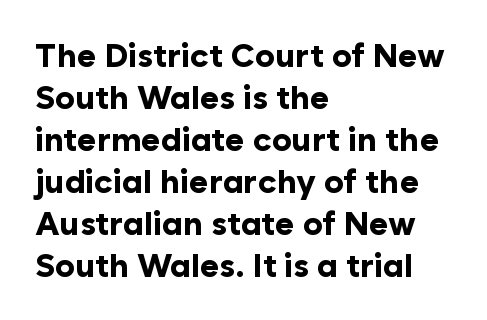
The glyphs have the mass of a bold cut. The font family rendered here belongs to the sans-serif group. Characters follow at the spacing the type designer built in. The lines are quadded left. The passage shown is not underscored anywhere.
